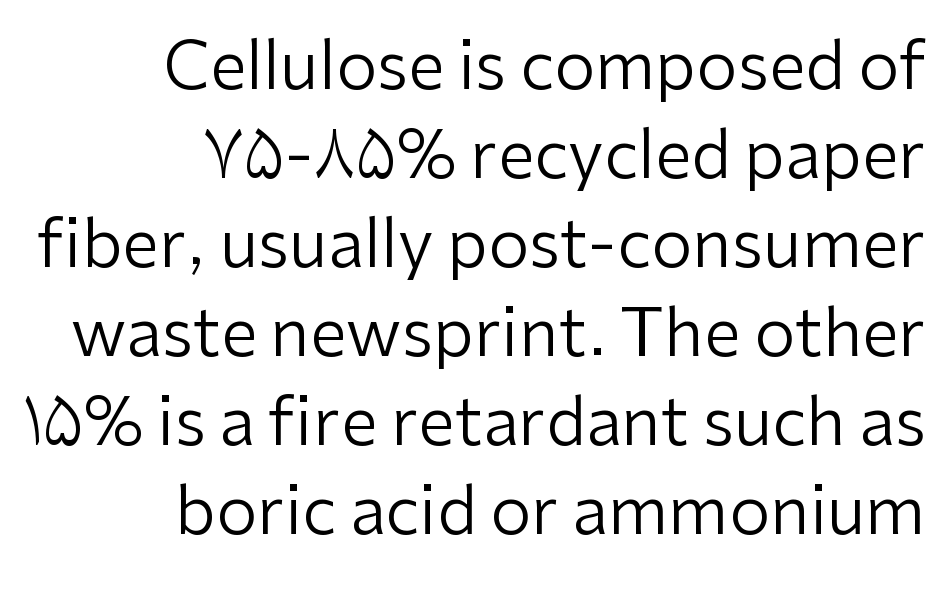
{"serif": "no", "italic": "no", "bold": "no", "weight": "regular", "width": "normal", "stroke_contrast": "low", "x_height": "medium", "monospaced": "no", "underline": "no", "align": "right", "line_spacing": "normal", "line_spacing_ratio": 1.35, "letter_spacing": "normal", "letter_spacing_em": 0.0, "glyph_px": 66}
